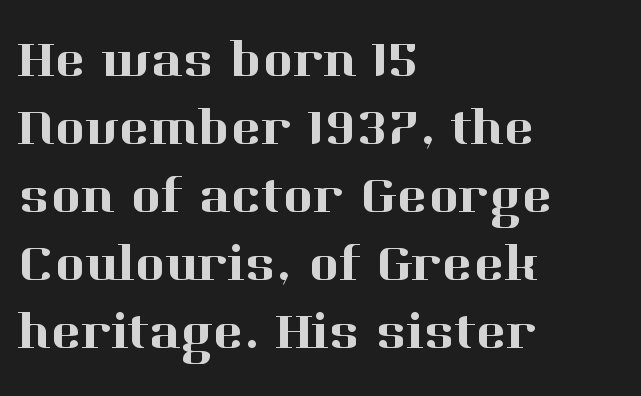
Q: Is the text italic (slanted)? A: No, it is upright.
Q: Is the typeface a serif or a sans-serif typeface? A: Serif.
Q: Is the text underlined? A: No.
Q: How is the paragraph aligned? A: Left-aligned.
Q: Is the spacing between letters normal or unusually wide? A: Normal.
Q: Is the spacing between lines tight, normal or loose? A: Normal.
Q: Width (condensed, normal, or wide)? A: Normal.
Q: Stroke contrast? A: High.
Q: x-height? A: Medium.
Q: Monospaced? A: No.
